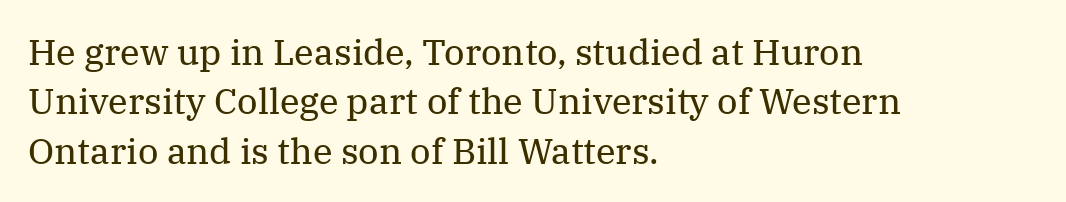
{"serif": "yes", "italic": "no", "bold": "no", "weight": "regular", "width": "normal", "stroke_contrast": "medium", "x_height": "medium", "monospaced": "no", "underline": "no", "align": "left", "line_spacing": "normal", "line_spacing_ratio": 1.37, "letter_spacing": "normal", "letter_spacing_em": 0.0, "glyph_px": 36}
